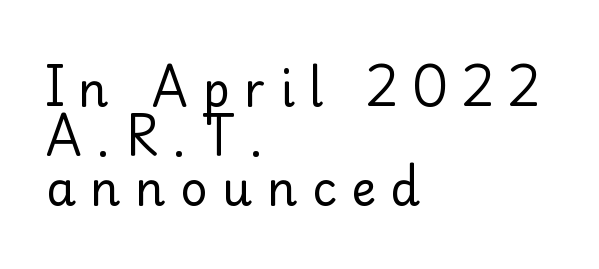
{"serif": "yes", "italic": "no", "bold": "no", "weight": "regular", "width": "normal", "stroke_contrast": "low", "x_height": "small", "monospaced": "no", "underline": "no", "align": "left", "line_spacing": "tight", "line_spacing_ratio": 1.05, "letter_spacing": "wide", "letter_spacing_em": 0.31, "glyph_px": 47}
